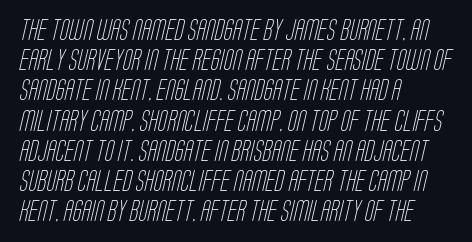
Q: Is the text bold? A: No.
Q: Is the text underlined? A: No.
Q: How is the paragraph aligned? A: Left-aligned.
Q: Is the spacing between letters normal or unusually wide? A: Normal.
Q: Is the spacing between lines tight, normal or loose? A: Normal.
